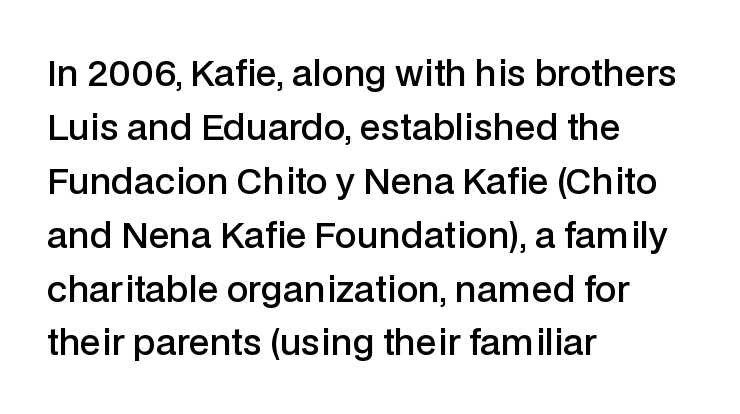
{"serif": "no", "italic": "no", "bold": "semi", "weight": "semibold", "width": "normal", "stroke_contrast": "low", "x_height": "medium", "monospaced": "no", "underline": "no", "align": "left", "line_spacing": "normal", "line_spacing_ratio": 1.54, "letter_spacing": "normal", "letter_spacing_em": 0.0, "glyph_px": 35}
